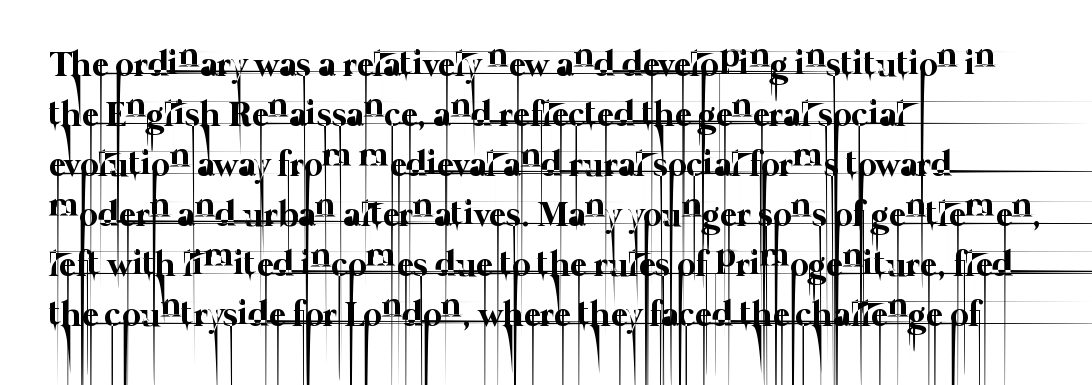
{"bold": "no", "weight": "thin", "width": "normal", "stroke_contrast": "low", "x_height": "medium", "monospaced": "no", "underline": "no", "align": "left", "line_spacing": "normal", "line_spacing_ratio": 1.39, "letter_spacing": "normal", "letter_spacing_em": 0.0, "glyph_px": 36}
